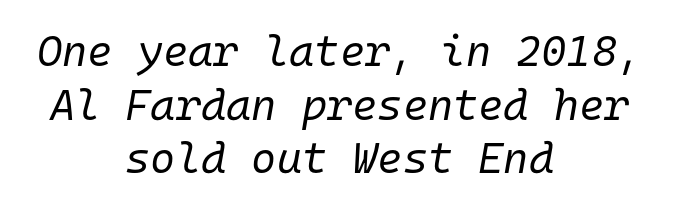
{"italic": "yes", "lean": "right", "slant_degrees": 10, "bold": "no", "weight": "regular", "width": "normal", "stroke_contrast": "low", "x_height": "medium", "monospaced": "yes", "underline": "no", "align": "center", "line_spacing": "normal", "line_spacing_ratio": 1.25, "letter_spacing": "normal", "letter_spacing_em": 0.0, "glyph_px": 43}
